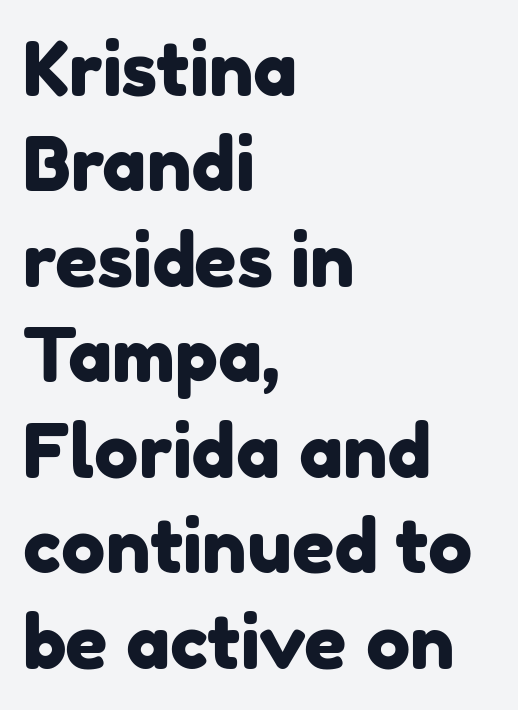
The image shows 74 px sans-serif type; set left-aligned, normal line spacing (1.29x), normal letter spacing, not underlined; low stroke contrast and a medium x-height.
